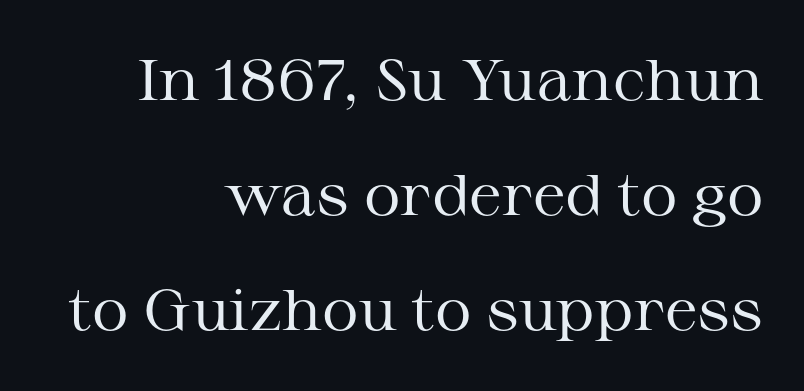
Q: Is the text bold? A: No.
Q: Is the text italic (slanted)? A: No, it is upright.
Q: Is the typeface a serif or a sans-serif typeface? A: Serif.
Q: Is the text underlined? A: No.
Q: How is the paragraph aligned? A: Right-aligned.
Q: Is the spacing between letters normal or unusually wide? A: Normal.
Q: Is the spacing between lines tight, normal or loose? A: Loose.
Q: Width (condensed, normal, or wide)? A: Wide.
Q: Stroke contrast? A: Medium.
Q: x-height? A: Medium.
Q: Monospaced? A: No.
